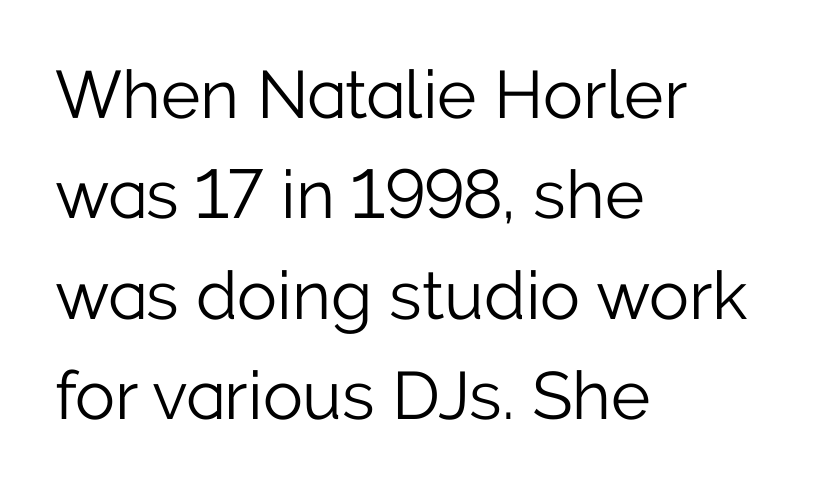
{"serif": "no", "italic": "no", "bold": "no", "weight": "light", "width": "normal", "stroke_contrast": "low", "x_height": "medium", "monospaced": "no", "underline": "no", "align": "left", "line_spacing": "normal", "line_spacing_ratio": 1.5, "letter_spacing": "normal", "letter_spacing_em": 0.0, "glyph_px": 67}
